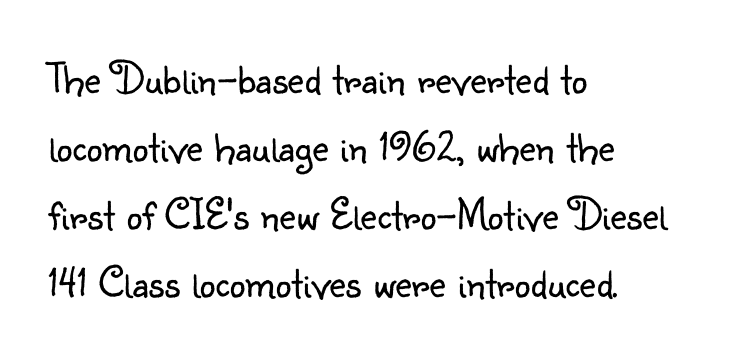
Q: Is the text bold? A: No.
Q: Is the text italic (slanted)? A: No, it is upright.
Q: Is the typeface a serif or a sans-serif typeface? A: Sans-serif.
Q: Is the text underlined? A: No.
Q: How is the paragraph aligned? A: Left-aligned.
Q: Is the spacing between letters normal or unusually wide? A: Normal.
Q: Is the spacing between lines tight, normal or loose? A: Normal.
Q: Width (condensed, normal, or wide)? A: Normal.
Q: Stroke contrast? A: Low.
Q: x-height? A: Small.
Q: Monospaced? A: No.
